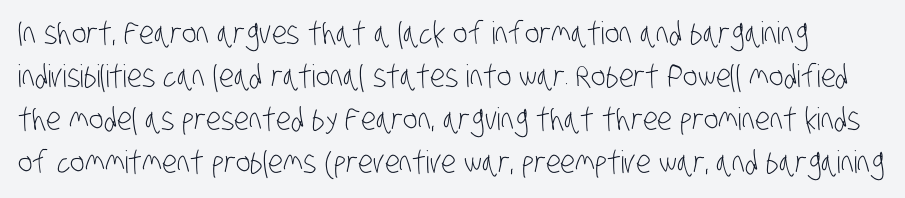
The image shows 31 px light, condensed sans-serif type; set normal line spacing (1.39x), normal letter spacing, not underlined; low stroke contrast and a large x-height.
